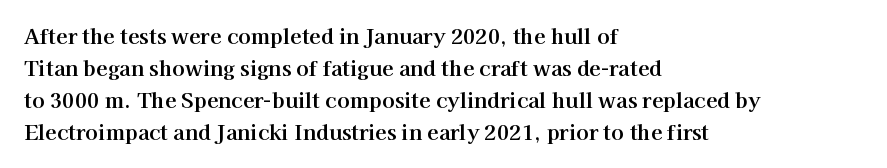
Spacing between characters is what you'd get straight out of the box. This sample is left-justified, so line endings fall wherever the words run out. Has an underline been added? It has not. Evenly set lines give the paragraph a standard silhouette. You can tell it's not italic because the verticals are truly vertical.
